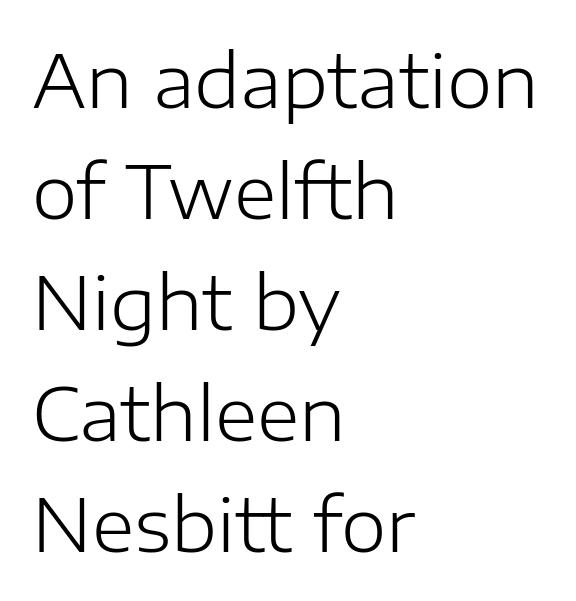
{"serif": "no", "italic": "no", "bold": "no", "weight": "light", "width": "normal", "stroke_contrast": "low", "x_height": "medium", "monospaced": "no", "underline": "no", "align": "left", "line_spacing": "normal", "line_spacing_ratio": 1.52, "letter_spacing": "normal", "letter_spacing_em": 0.0, "glyph_px": 73}
